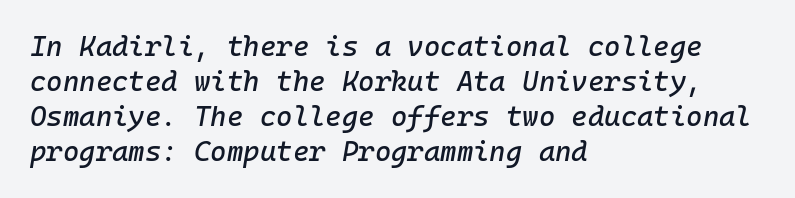
{"italic": "yes", "lean": "right", "slant_degrees": 10, "width": "normal", "stroke_contrast": "low", "x_height": "medium", "monospaced": "yes", "underline": "no", "align": "left", "line_spacing": "normal", "line_spacing_ratio": 1.25, "letter_spacing": "normal", "letter_spacing_em": 0.0, "glyph_px": 28}
